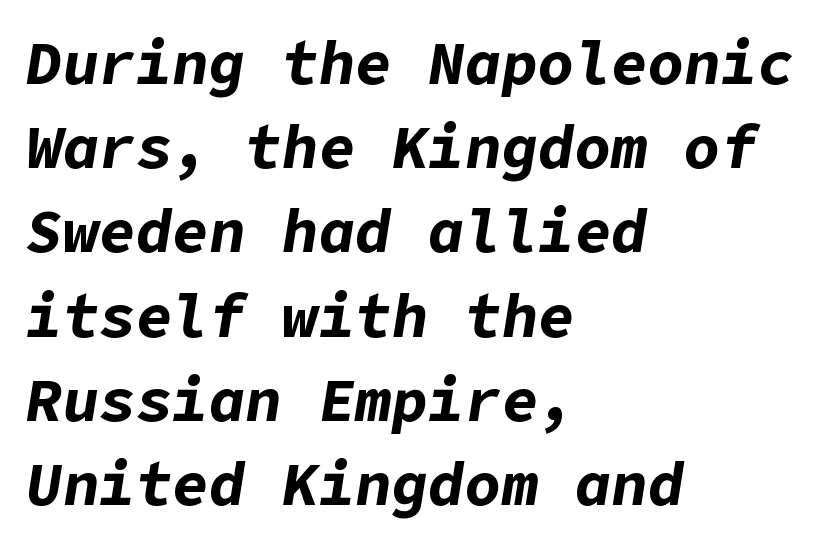
{"italic": "yes", "lean": "right", "slant_degrees": 9, "bold": "yes", "weight": "bold", "width": "normal", "stroke_contrast": "low", "x_height": "medium", "underline": "no", "align": "left", "line_spacing": "normal", "line_spacing_ratio": 1.38, "letter_spacing": "normal", "letter_spacing_em": 0.0, "glyph_px": 61}
